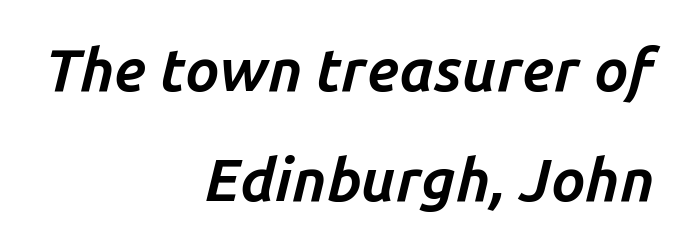
Q: Is the text bold? A: Yes.
Q: Is the text italic (slanted)? A: Yes, it leans right by about 14 degrees.
Q: Is the text underlined? A: No.
Q: How is the paragraph aligned? A: Right-aligned.
Q: Is the spacing between letters normal or unusually wide? A: Normal.
Q: Width (condensed, normal, or wide)? A: Normal.
Q: Stroke contrast? A: Low.
Q: x-height? A: Medium.
Q: Monospaced? A: No.
